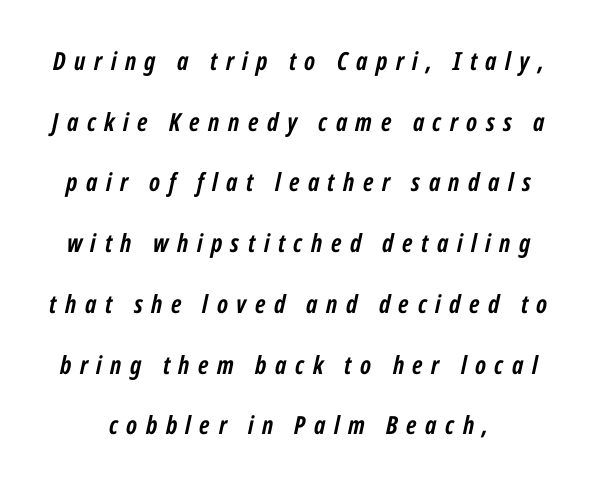
Here the glyphs are tracked loosely, breaking word shapes into spaced letters. The font's italic variant was chosen for this text. Bold? Absolutely — the strokes are thick and heavy. The glyphs are unaccompanied by any horizontal stroke below them. Successive baselines arrive slowly, with a big drop between each.
